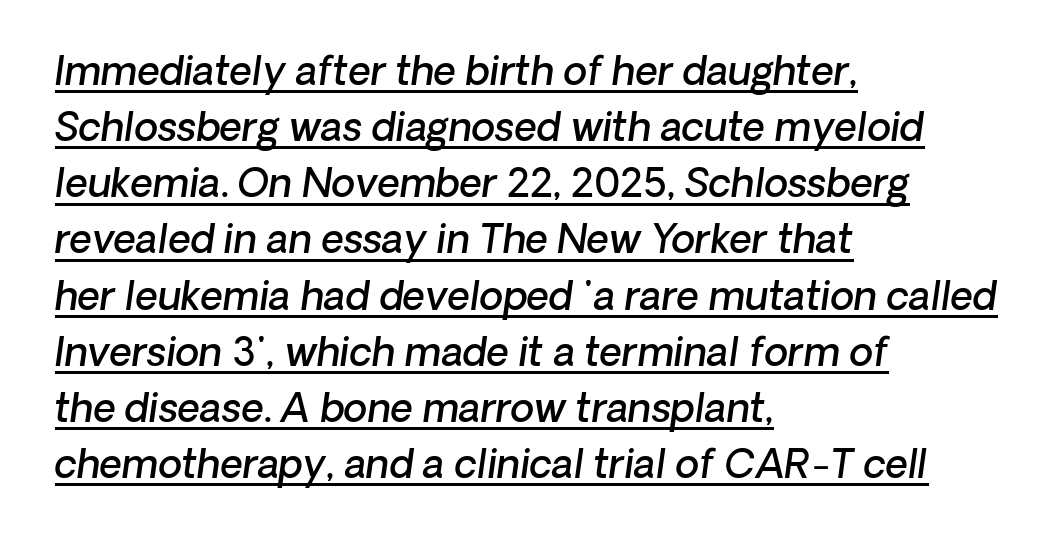
Q: Is the text bold? A: Semi-bold.
Q: Is the typeface a serif or a sans-serif typeface? A: Sans-serif.
Q: Is the text underlined? A: Yes.
Q: How is the paragraph aligned? A: Left-aligned.
Q: Is the spacing between letters normal or unusually wide? A: Normal.
Q: Is the spacing between lines tight, normal or loose? A: Normal.
Q: Width (condensed, normal, or wide)? A: Normal.
Q: Stroke contrast? A: Low.
Q: x-height? A: Medium.
Q: Monospaced? A: No.
